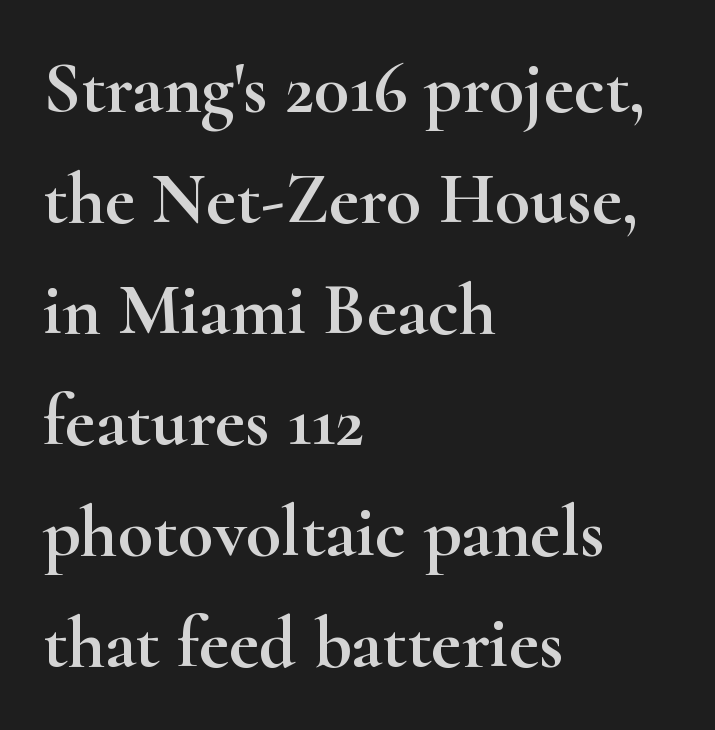
Q: Is the text italic (slanted)? A: No, it is upright.
Q: Is the typeface a serif or a sans-serif typeface? A: Serif.
Q: Is the text underlined? A: No.
Q: How is the paragraph aligned? A: Left-aligned.
Q: Is the spacing between letters normal or unusually wide? A: Normal.
Q: Is the spacing between lines tight, normal or loose? A: Normal.
Q: Width (condensed, normal, or wide)? A: Wide.
Q: Stroke contrast? A: High.
Q: x-height? A: Small.
Q: Monospaced? A: No.
